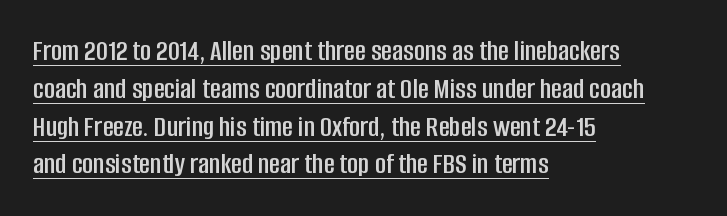
Q: Is the text italic (slanted)? A: No, it is upright.
Q: Is the typeface a serif or a sans-serif typeface? A: Sans-serif.
Q: Is the text underlined? A: Yes.
Q: How is the paragraph aligned? A: Left-aligned.
Q: Is the spacing between letters normal or unusually wide? A: Normal.
Q: Is the spacing between lines tight, normal or loose? A: Normal.
Q: Width (condensed, normal, or wide)? A: Condensed.
Q: Stroke contrast? A: Low.
Q: x-height? A: Large.
Q: Monospaced? A: No.
